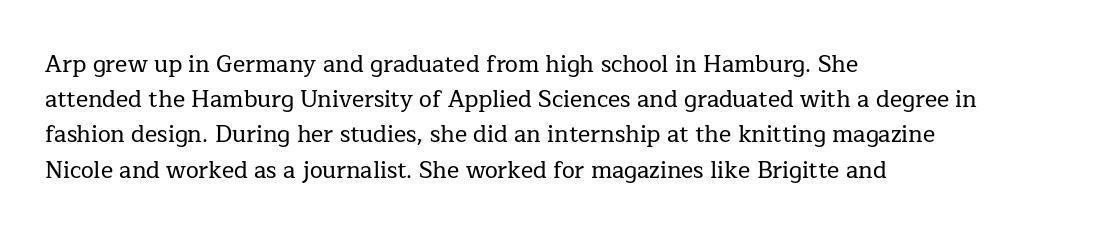
Q: Is the text italic (slanted)? A: No, it is upright.
Q: Is the text underlined? A: No.
Q: How is the paragraph aligned? A: Left-aligned.
Q: Is the spacing between letters normal or unusually wide? A: Normal.
Q: Is the spacing between lines tight, normal or loose? A: Normal.
